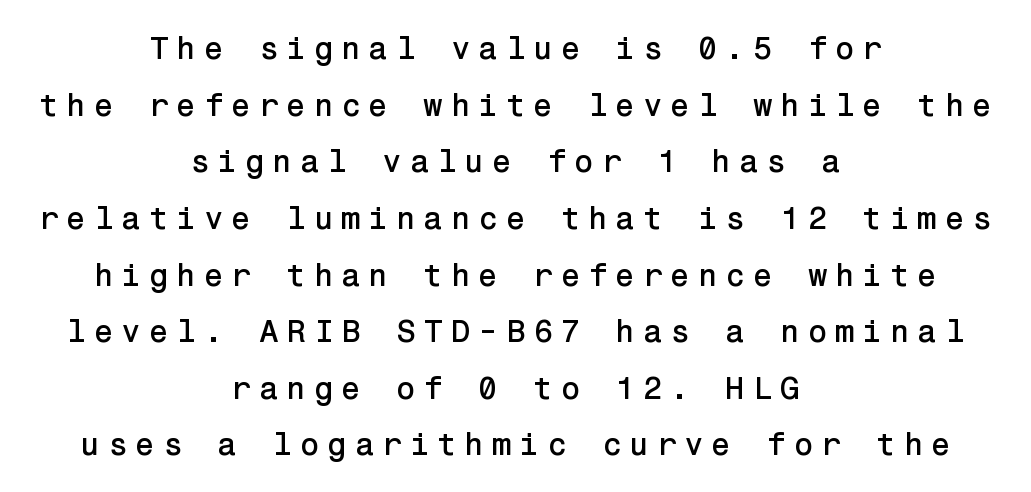
Quick note: underline off. Caption: multi-line text, centered on the measure. Every character sits straight up, as roman type does. Honestly, the letter spacing is so wide it's the main thing you notice.
